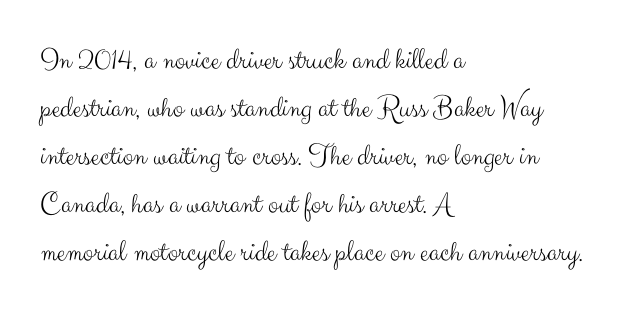
{"serif": "no", "bold": "no", "weight": "light", "width": "normal", "stroke_contrast": "medium", "x_height": "small", "monospaced": "no", "underline": "no", "align": "left", "line_spacing": "normal", "line_spacing_ratio": 1.55, "letter_spacing": "normal", "letter_spacing_em": 0.0, "glyph_px": 31}
